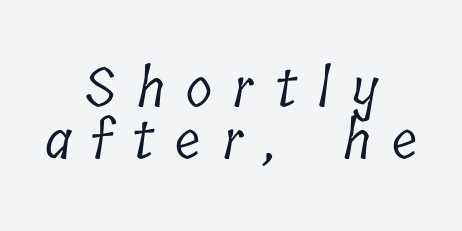
The image shows 54 px light, condensed serif type; set centered, tight line spacing (0.97x), unusually wide letter spacing (+0.4 em), not underlined; low stroke contrast and a medium x-height.
